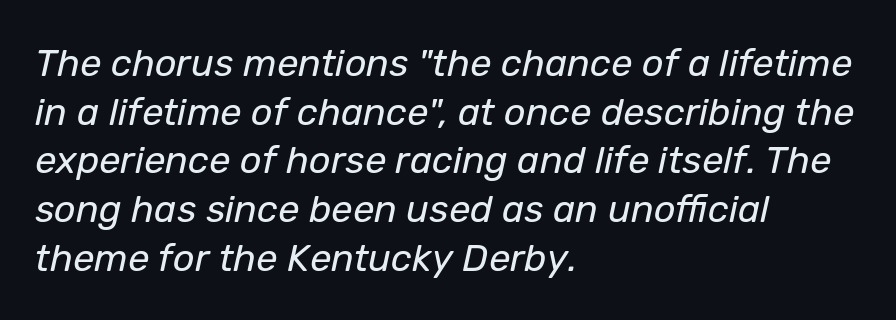
The image shows 38 px regular-weight type, italic (leaning right); set left-aligned, normal line spacing (1.28x), normal letter spacing, not underlined; low stroke contrast and a medium x-height.
